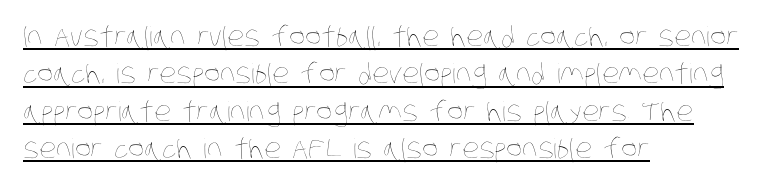
The image shows 27 px text type; set left-aligned, normal line spacing (1.38x), normal letter spacing, underlined.
